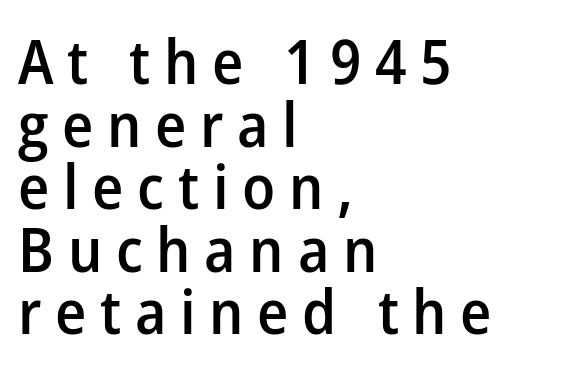
{"serif": "no", "italic": "no", "bold": "semi", "weight": "semibold", "width": "normal", "stroke_contrast": "low", "x_height": "medium", "monospaced": "no", "underline": "no", "align": "left", "line_spacing": "tight", "line_spacing_ratio": 1.01, "letter_spacing": "wide", "letter_spacing_em": 0.22, "glyph_px": 62}
